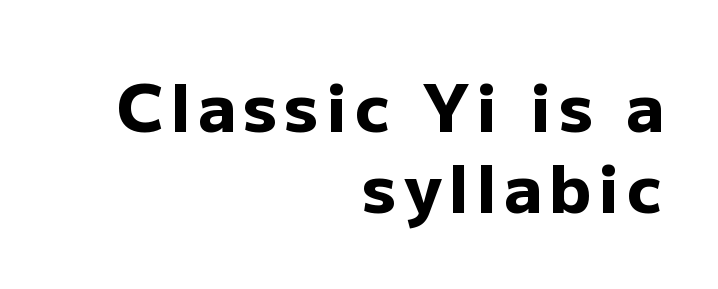
The image shows 66 px heavy sans-serif type, upright; set right-aligned, line spacing 1.23x, not underlined; low stroke contrast and a medium x-height.
